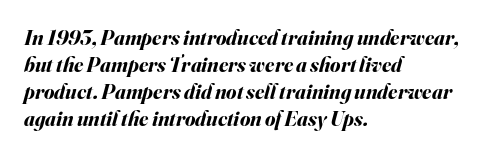
Check the space under the baseline: it is left empty. Teacher's note: observe the even left margin — that is flush-left alignment. You can tell it's italic because the verticals aren't actually vertical. Compared with an ordinary text face, these strokes are far heavier — a full bold. Regular leading. Each word holds together tightly as a unit, with standard inter-letter gaps.
